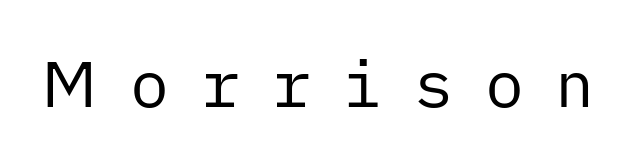
Between one letter and the next there's a generous, obvious gap. A typesetter would mark this as roman, not italic. The typeface has the unassuming heft of standard copy or less. The face used here is a sans, in the tradition of grotesques and geometrics. Decoration check: the copy has no underline.
